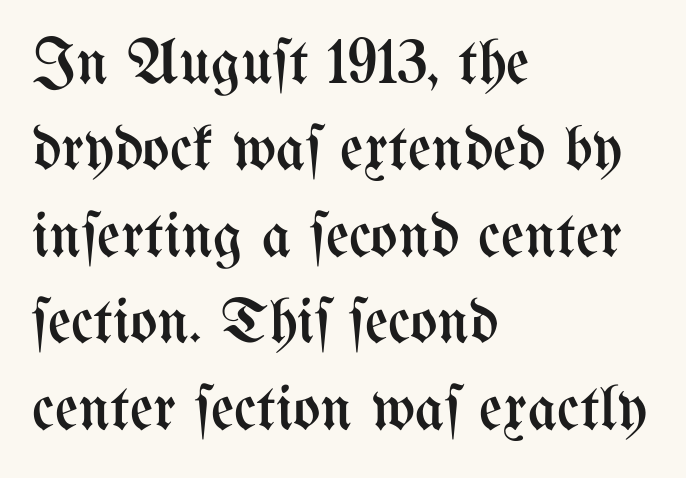
Character widths vary here, with narrow letters taking less room than wide ones. A classic flush-left, rag-right setting is used for this passage. In terms of posture, this sample is upright. Glyph-to-glyph distance matches everyday printed text. Each new line begins a customary step beneath the previous one. The zone under the glyphs is completely vacant.
